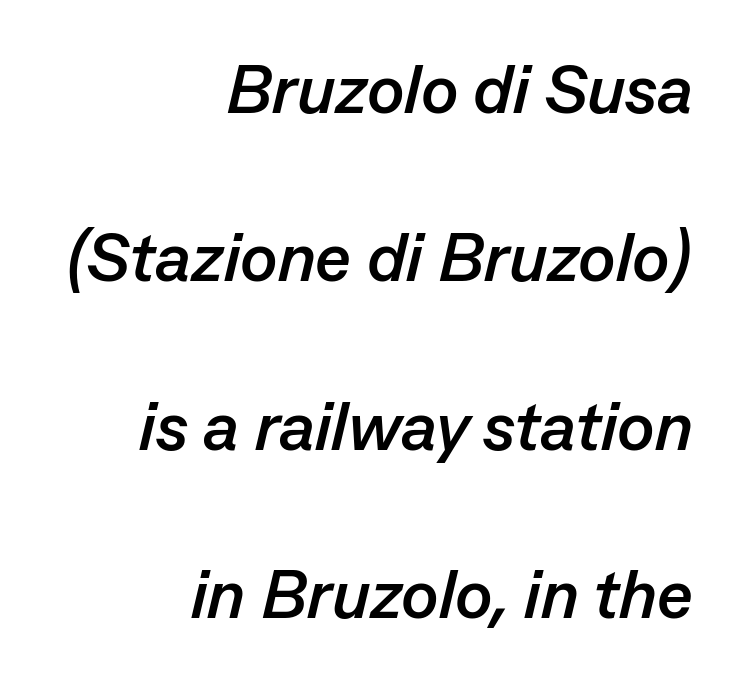
The image shows 69 px semibold type, italic (leaning right); set right-aligned, loose line spacing (2.44x), normal letter spacing, not underlined; low stroke contrast and a medium x-height.
